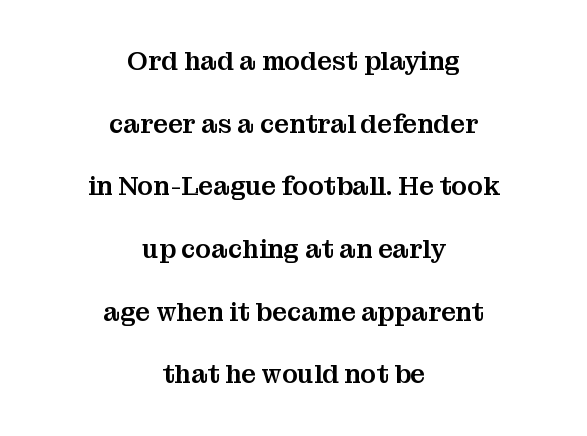
The image shows 26 px text type, upright; set centered, loose line spacing (2.41x), normal letter spacing, not underlined.
